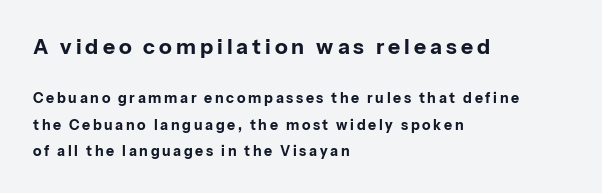
Q: Is the text bold? A: Yes.
Q: Is the text italic (slanted)? A: No, it is upright.
Q: Is the text underlined? A: No.
Q: How is the paragraph aligned? A: Left-aligned.
Q: Which block of text is set in a larger size, the first (top) or the second (bottom)? A: The first (top) one.
